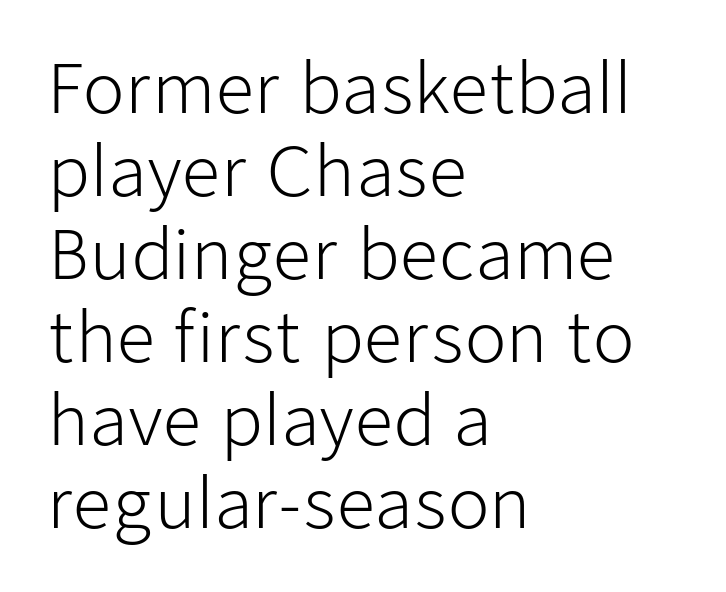
{"serif": "no", "italic": "no", "bold": "no", "weight": "light", "width": "normal", "stroke_contrast": "low", "x_height": "medium", "monospaced": "no", "underline": "no", "align": "left", "line_spacing_ratio": 1.22, "letter_spacing": "normal", "letter_spacing_em": 0.0, "glyph_px": 68}
